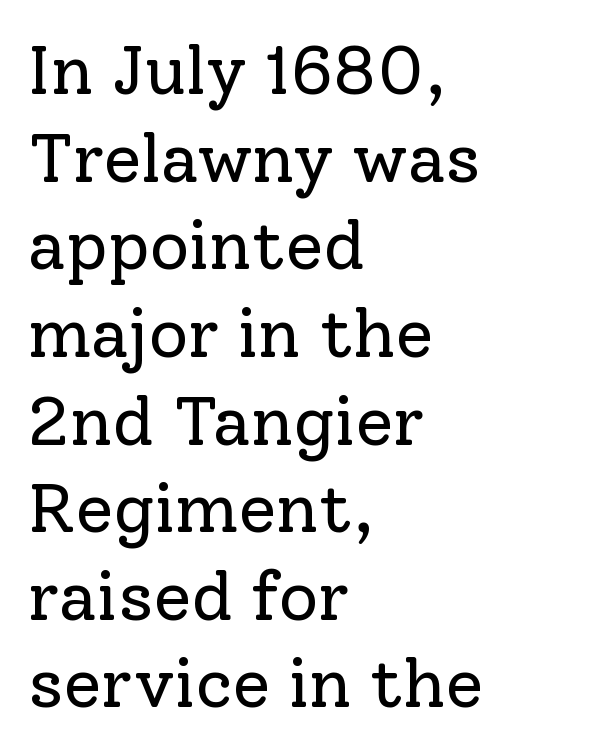
{"serif": "yes", "italic": "no", "bold": "no", "weight": "regular", "width": "normal", "stroke_contrast": "low", "x_height": "medium", "monospaced": "no", "underline": "no", "align": "left", "line_spacing": "normal", "line_spacing_ratio": 1.27, "letter_spacing": "normal", "letter_spacing_em": 0.0, "glyph_px": 69}
